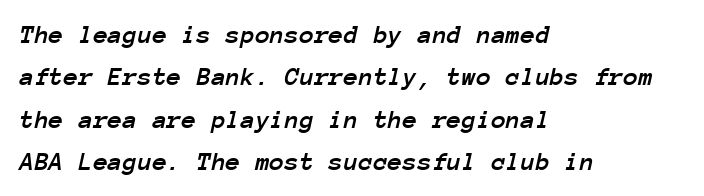
Q: Is the text italic (slanted)? A: Yes, it leans right by about 12 degrees.
Q: Is the text underlined? A: No.
Q: How is the paragraph aligned? A: Left-aligned.
Q: Is the spacing between letters normal or unusually wide? A: Normal.
Q: Is the spacing between lines tight, normal or loose? A: Normal.
